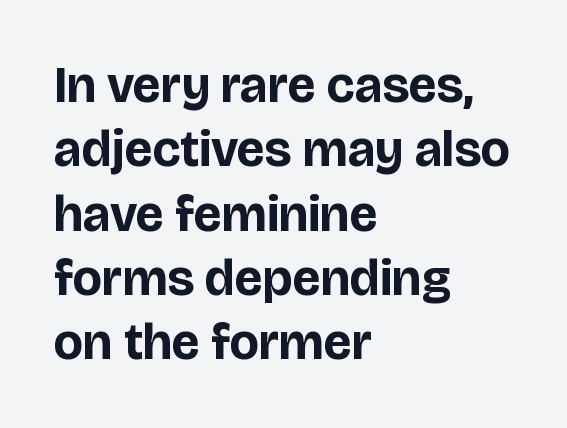
Q: Is the text bold? A: Yes.
Q: Is the text italic (slanted)? A: No, it is upright.
Q: Is the typeface a serif or a sans-serif typeface? A: Sans-serif.
Q: Is the text underlined? A: No.
Q: How is the paragraph aligned? A: Left-aligned.
Q: Is the spacing between letters normal or unusually wide? A: Normal.
Q: Is the spacing between lines tight, normal or loose? A: Normal.
Q: Width (condensed, normal, or wide)? A: Normal.
Q: Stroke contrast? A: Low.
Q: x-height? A: Large.
Q: Monospaced? A: No.
